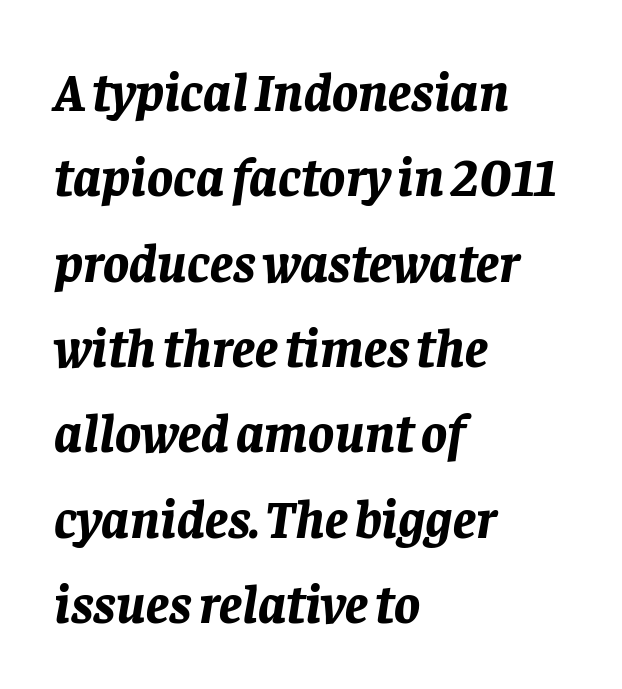
{"italic": "yes", "lean": "right", "slant_degrees": 8, "bold": "yes", "weight": "bold", "width": "normal", "stroke_contrast": "low", "x_height": "large", "monospaced": "no", "underline": "no", "align": "left", "line_spacing": "normal", "line_spacing_ratio": 1.58, "letter_spacing": "normal", "letter_spacing_em": 0.0, "glyph_px": 54}
